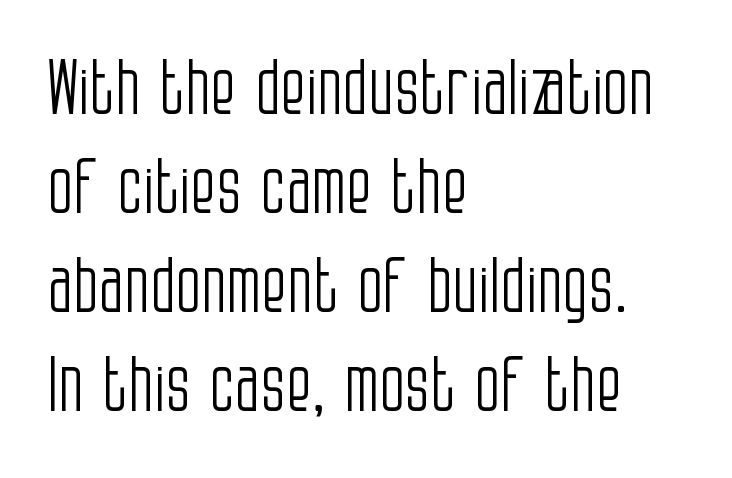
The text was rendered using a sans face with plain stroke endings. What stands out about the letter spacing? Nothing — it is the standard amount. Check under the words: just untouched page. If you drew a ruler down the left edge, every line would touch it. A quiet, ordinary-to-light weight characterises the typeface. The passage shown is typed in a proportional face where columns would drift.
